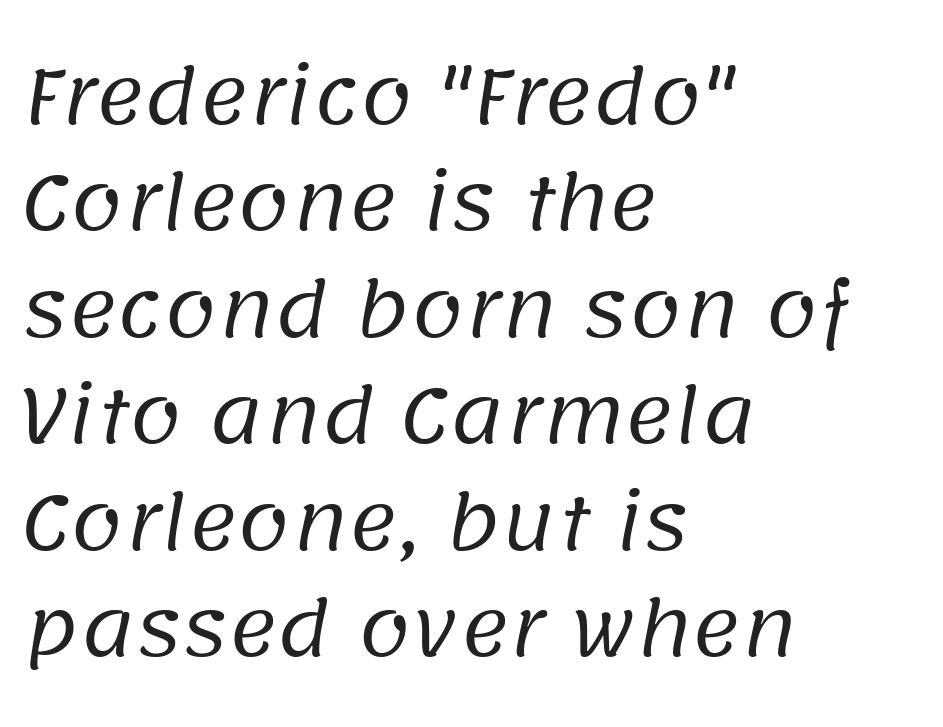
The image shows 75 px regular-weight sans-serif type; set left-aligned, normal line spacing (1.42x), normal letter spacing, not underlined; low stroke contrast and a large x-height.
